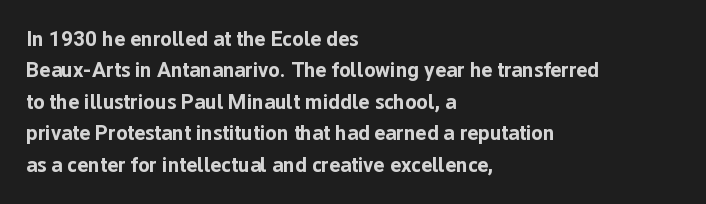
Q: Is the text bold? A: Yes.
Q: Is the text italic (slanted)? A: No, it is upright.
Q: Is the text underlined? A: No.
Q: How is the paragraph aligned? A: Left-aligned.
Q: Is the spacing between letters normal or unusually wide? A: Normal.
Q: Is the spacing between lines tight, normal or loose? A: Normal.
